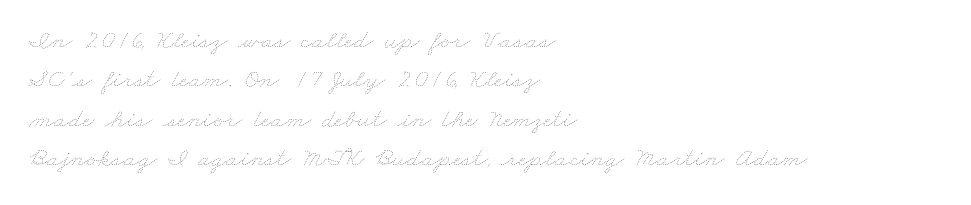
The image shows 27 px text type; set left-aligned, normal line spacing (1.46x), normal letter spacing, not underlined.
